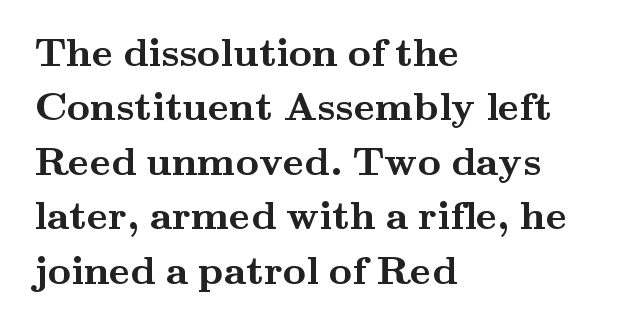
You can tell it's not italic because the verticals are truly vertical. The letterforms sit shoulder to shoulder at normal distance. The lines are quadded left. Weight check: bold — yes, fully. Leading: standard.
